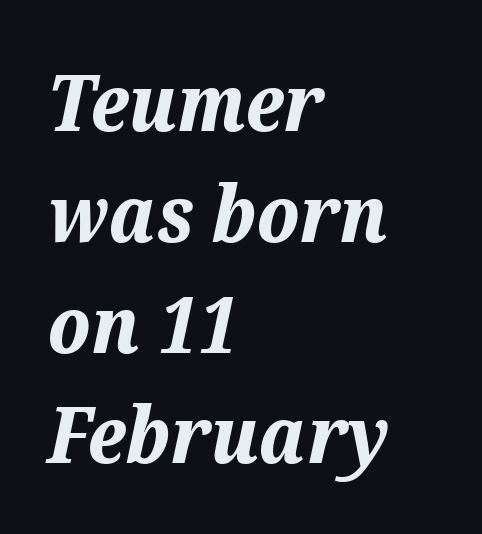
Bare-footed words on every line. This sample uses plain, unmodified letter spacing. The ragged edge is on the right, which tells us the setting is flush left. Is the type slanted? Yes — the strokes lean at a clear angle. The face used here is proportionally spaced, like ordinary book or web type. Pretty heavy lettering here — definitely bold.
